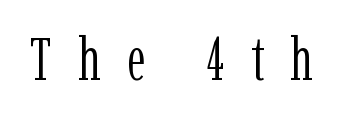
This rendering employs a face with finishing strokes, i.e., a serif. Note the varied advance widths — an 'i' is clearly narrower than an 'm'. Quick note: underline off. The face used here is rendered with a markedly widened letterfit. A typesetter would mark this as roman, not italic.
